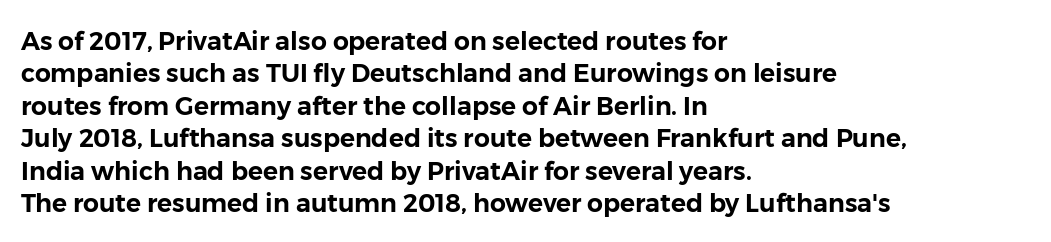
Q: Is the text italic (slanted)? A: No, it is upright.
Q: Is the text underlined? A: No.
Q: How is the paragraph aligned? A: Left-aligned.
Q: Is the spacing between letters normal or unusually wide? A: Normal.
Q: Is the spacing between lines tight, normal or loose? A: Normal.
